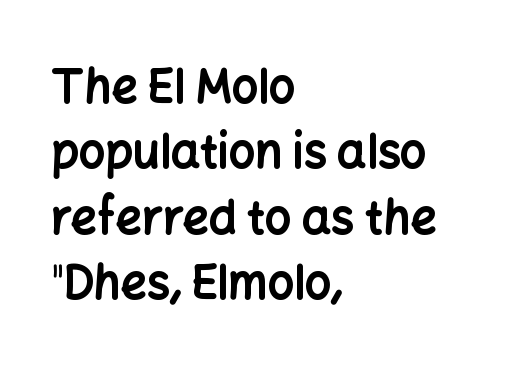
Weight: bold. Is there much room between lines? A standard amount, neither cramped nor airy. Nope, not italic — everything's standing straight. The rendering shows plain stroke endings on the letterforms — a sans-serif design.
